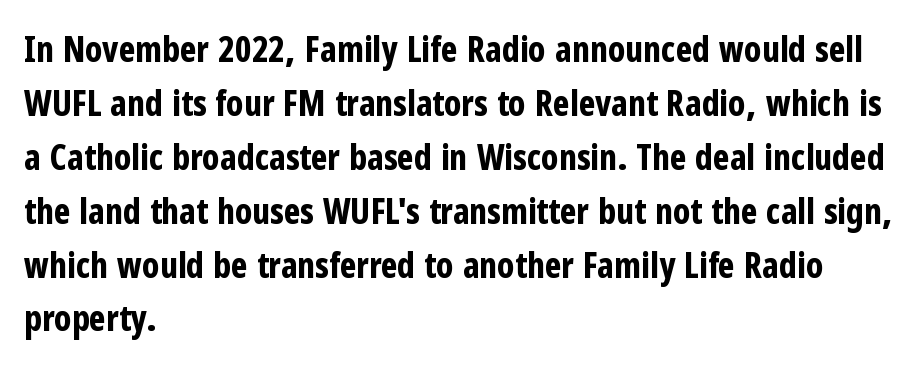
The image shows 35 px bold, condensed sans-serif type, upright; set left-aligned, normal line spacing (1.54x), normal letter spacing, not underlined; low stroke contrast and a medium x-height.
